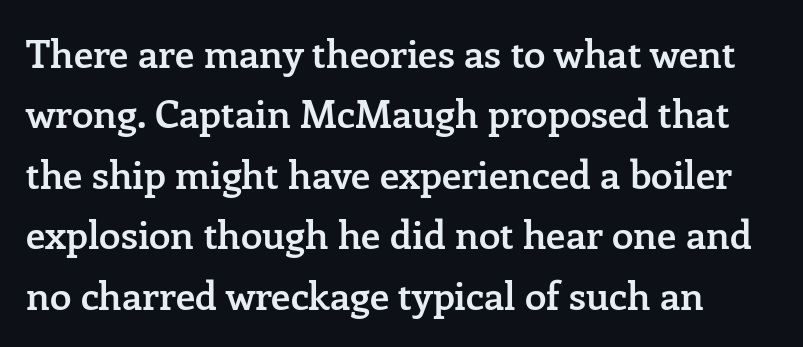
The image shows 39 px semibold serif type, upright; set normal line spacing (1.55x), normal letter spacing, not underlined; low stroke contrast and a medium x-height.
